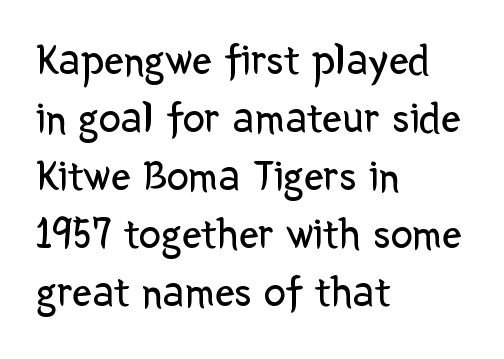
Q: Is the text bold? A: No.
Q: Is the text italic (slanted)? A: No, it is upright.
Q: Is the typeface a serif or a sans-serif typeface? A: Sans-serif.
Q: Is the text underlined? A: No.
Q: How is the paragraph aligned? A: Left-aligned.
Q: Is the spacing between letters normal or unusually wide? A: Normal.
Q: Is the spacing between lines tight, normal or loose? A: Normal.
Q: Width (condensed, normal, or wide)? A: Normal.
Q: Stroke contrast? A: Low.
Q: x-height? A: Medium.
Q: Monospaced? A: No.
